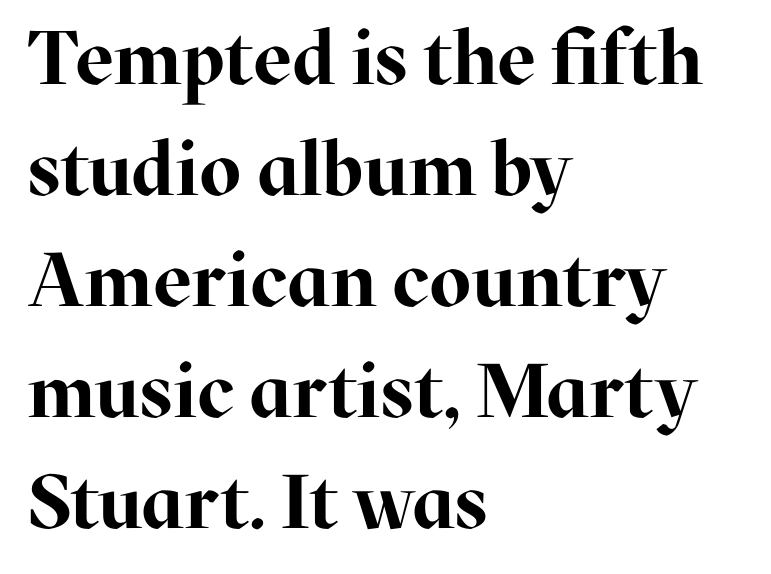
Q: Is the text bold? A: Yes.
Q: Is the text italic (slanted)? A: No, it is upright.
Q: Is the typeface a serif or a sans-serif typeface? A: Serif.
Q: Is the text underlined? A: No.
Q: How is the paragraph aligned? A: Left-aligned.
Q: Is the spacing between letters normal or unusually wide? A: Normal.
Q: Is the spacing between lines tight, normal or loose? A: Normal.
Q: Width (condensed, normal, or wide)? A: Normal.
Q: Stroke contrast? A: High.
Q: x-height? A: Medium.
Q: Monospaced? A: No.
